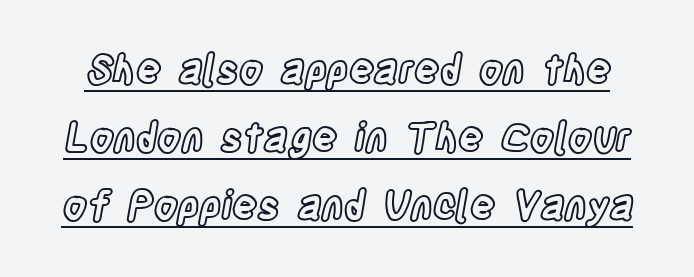
The typesetter has applied underlining to the passage shown. The rendering keeps characters at their native spacing. This sample has the flowing, uneven cadence of proportional lettering.
